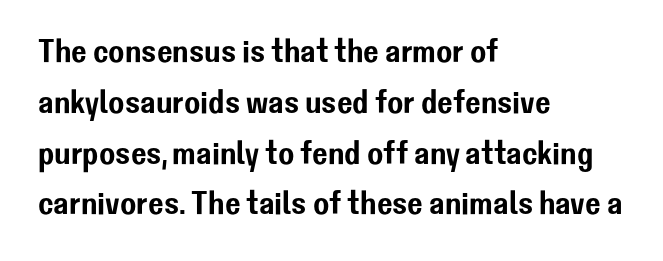
{"serif": "no", "italic": "no", "width": "normal", "stroke_contrast": "low", "x_height": "medium", "monospaced": "no", "underline": "no", "align": "left", "line_spacing": "normal", "line_spacing_ratio": 1.54, "letter_spacing": "normal", "letter_spacing_em": 0.0, "glyph_px": 33}
